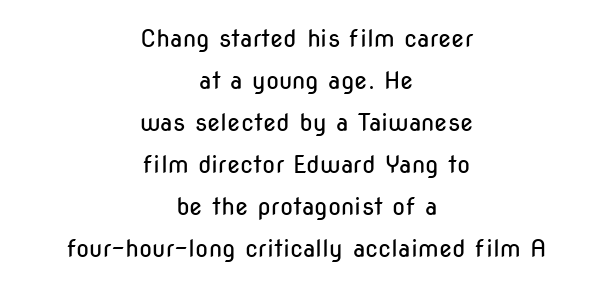
Q: Is the text bold? A: No.
Q: Is the text italic (slanted)? A: No, it is upright.
Q: Is the text underlined? A: No.
Q: How is the paragraph aligned? A: Centered.
Q: Is the spacing between letters normal or unusually wide? A: Normal.
